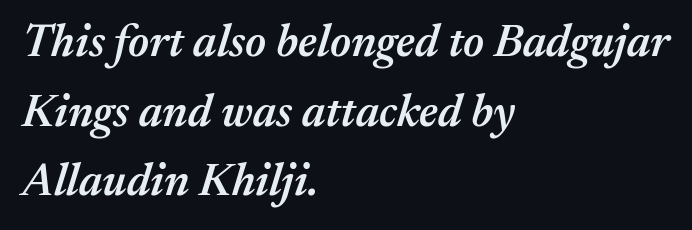
A typesetter would call this zero additional tracking. Bold? Not quite — semibold, heavier than regular but stopping short. Compared with ordinary roman type, these characters are visibly tilted. Has an underline been added? It has not.
